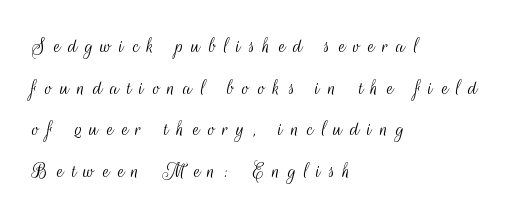
Q: Is the text bold? A: No.
Q: Is the text italic (slanted)? A: Yes.
Q: Is the text underlined? A: No.
Q: How is the paragraph aligned? A: Left-aligned.
Q: Is the spacing between letters normal or unusually wide? A: Unusually wide.
